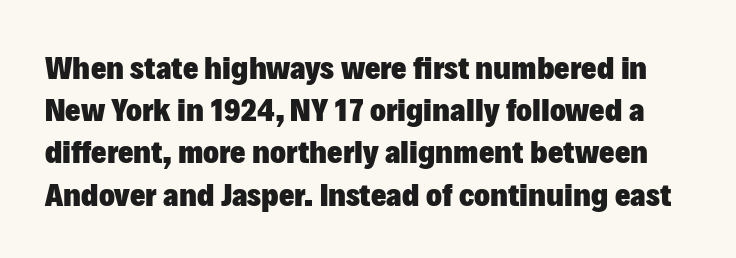
Q: Is the text bold? A: Yes.
Q: Is the text italic (slanted)? A: No, it is upright.
Q: Is the typeface a serif or a sans-serif typeface? A: Sans-serif.
Q: Is the text underlined? A: No.
Q: Is the spacing between letters normal or unusually wide? A: Normal.
Q: Is the spacing between lines tight, normal or loose? A: Normal.
Q: Width (condensed, normal, or wide)? A: Normal.
Q: Stroke contrast? A: Low.
Q: x-height? A: Medium.
Q: Monospaced? A: No.
